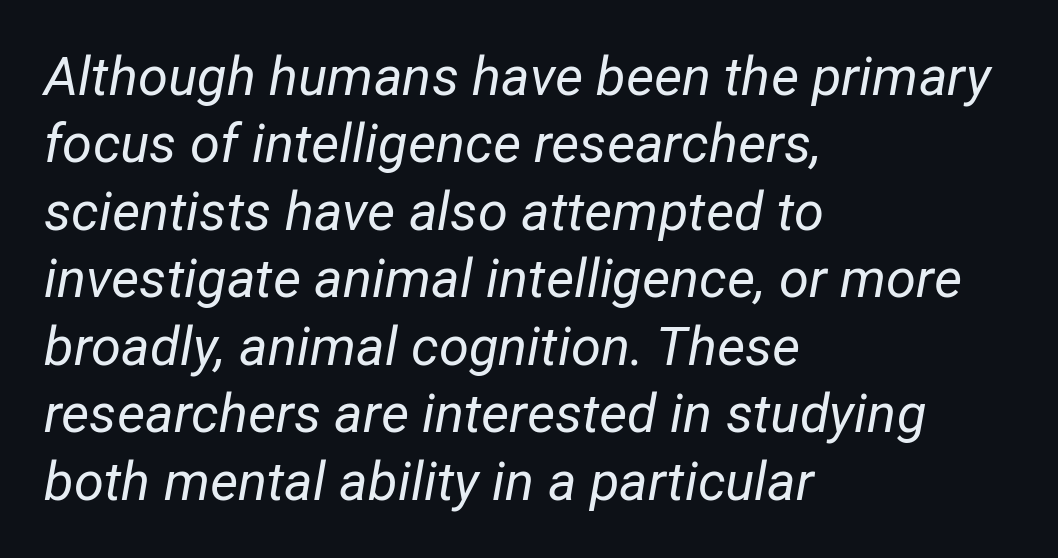
The image shows 54 px regular-weight type, italic (leaning right); set left-aligned, normal line spacing (1.25x), normal letter spacing, not underlined; low stroke contrast and a medium x-height.
